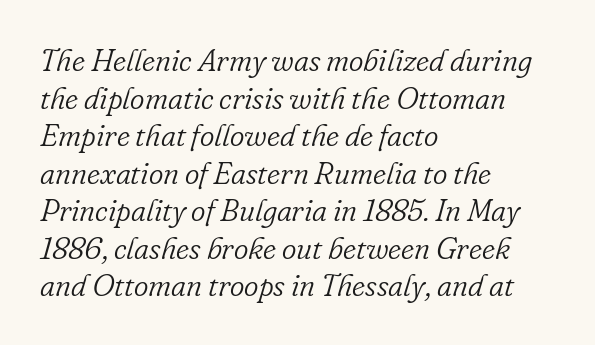
{"serif": "yes", "italic": "yes", "lean": "right", "slant_degrees": 16, "bold": "no", "weight": "light", "width": "normal", "stroke_contrast": "low", "x_height": "small", "monospaced": "no", "underline": "no", "align": "left", "line_spacing_ratio": 1.21, "letter_spacing": "normal", "letter_spacing_em": 0.0, "glyph_px": 31}
